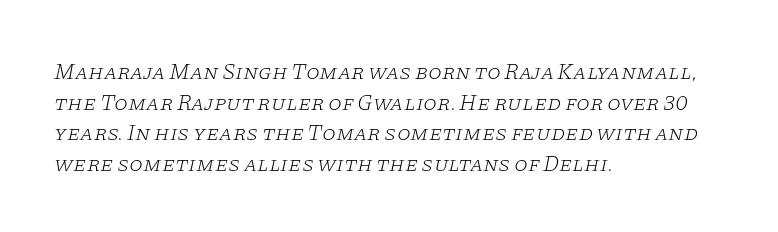
The image shows 22 px text type, italic (leaning right); set left-aligned, normal line spacing (1.39x), normal letter spacing, not underlined.
